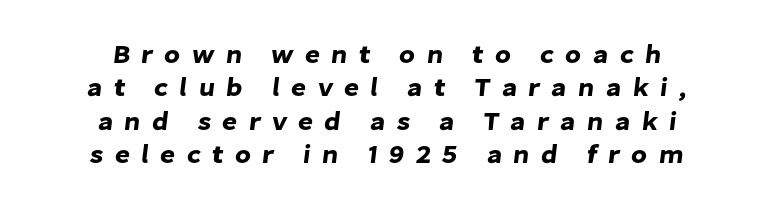
Q: Is the text underlined? A: No.
Q: How is the paragraph aligned? A: Centered.
Q: Is the spacing between letters normal or unusually wide? A: Unusually wide.
Q: Is the spacing between lines tight, normal or loose? A: Normal.
